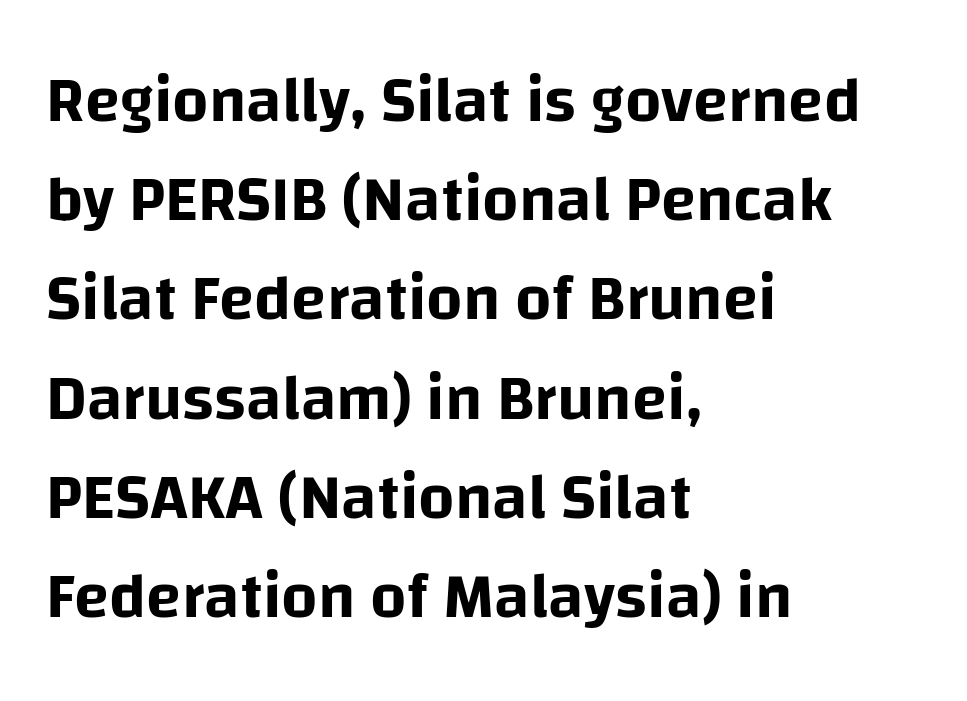
The image shows 64 px sans-serif type, upright; set left-aligned, normal line spacing (1.55x), normal letter spacing, not underlined; low stroke contrast and a large x-height.
